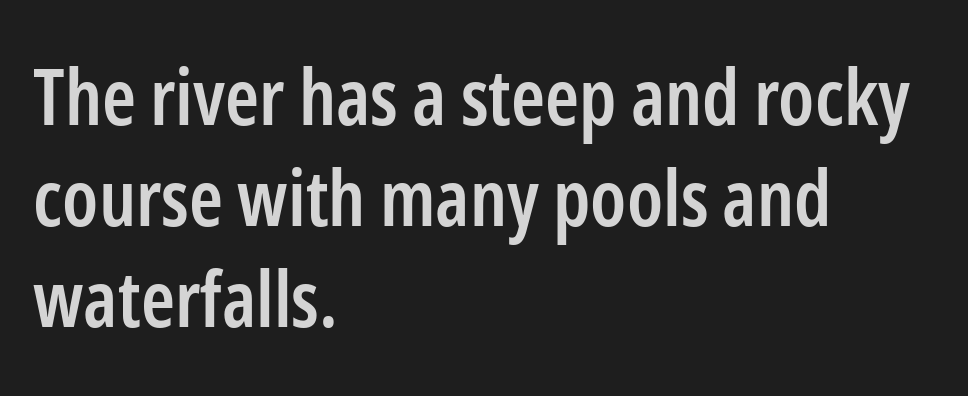
The letters sit at their default tracking, neither squeezed nor spread. Classification — sans serif. The gap between lines stays unmarked. Quick note: interline space is typical. Horizontal alignment here is leftward, the default for most running prose.
